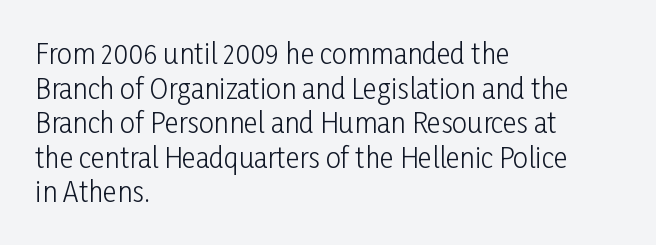
The image shows 27 px text type, upright; set left-aligned, normal line spacing (1.28x), normal letter spacing, not underlined.
